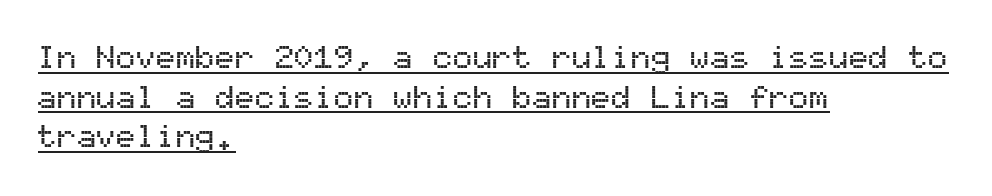
{"serif": "no", "italic": "no", "width": "normal", "stroke_contrast": "medium", "x_height": "medium", "monospaced": "yes", "underline": "yes", "align": "left", "line_spacing_ratio": 1.2, "letter_spacing": "normal", "letter_spacing_em": 0.0, "glyph_px": 33}
